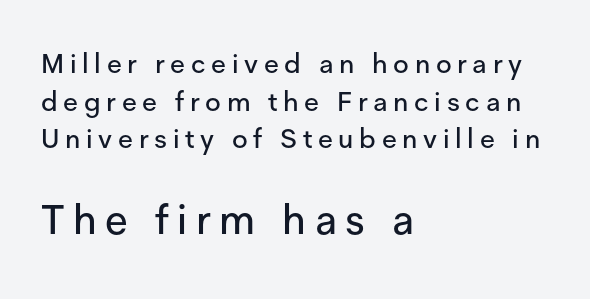
Q: Is the text italic (slanted)? A: No, it is upright.
Q: Is the typeface a serif or a sans-serif typeface? A: Sans-serif.
Q: Is the text underlined? A: No.
Q: How is the paragraph aligned? A: Left-aligned.
Q: Is the spacing between letters normal or unusually wide? A: Unusually wide.
Q: Is the spacing between lines tight, normal or loose? A: Normal.
Q: Which block of text is set in a larger size, the first (top) or the second (bottom)? A: The second (bottom) one.
Q: Width (condensed, normal, or wide)? A: Normal.
Q: Stroke contrast? A: Low.
Q: x-height? A: Medium.
Q: Monospaced? A: No.
